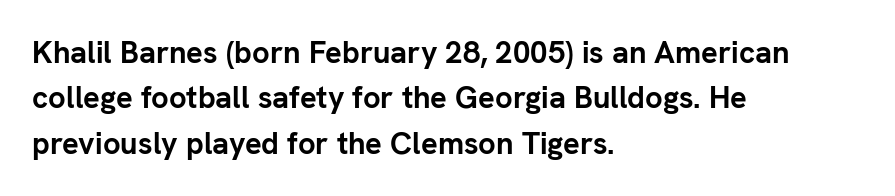
Is this a sans? Yes — the strokes have no serifs. Check under the words: just untouched page. Every letter is thick-stroked: bold, no question. The letters stand straight up with perfectly vertical stems. Here the glyphs are tracked normally, forming tight word shapes.
